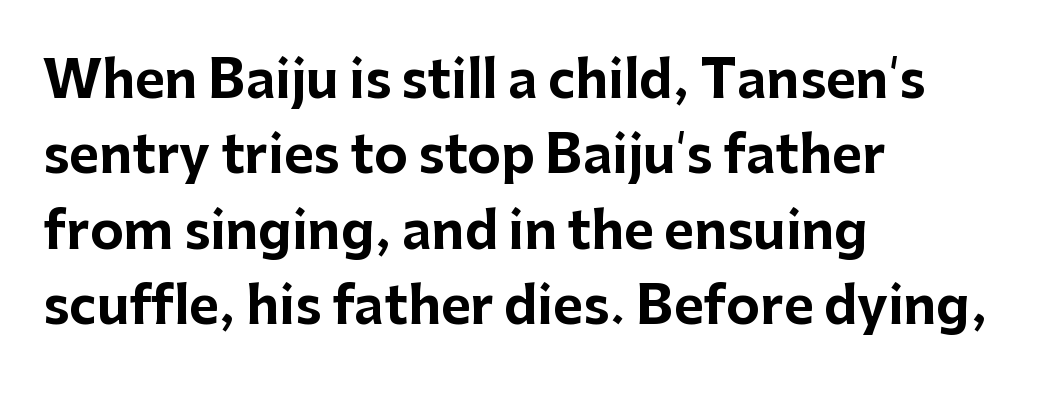
Q: Is the text bold? A: Yes.
Q: Is the text italic (slanted)? A: No, it is upright.
Q: Is the typeface a serif or a sans-serif typeface? A: Sans-serif.
Q: Is the text underlined? A: No.
Q: How is the paragraph aligned? A: Left-aligned.
Q: Is the spacing between letters normal or unusually wide? A: Normal.
Q: Is the spacing between lines tight, normal or loose? A: Normal.
Q: Width (condensed, normal, or wide)? A: Normal.
Q: Stroke contrast? A: Low.
Q: x-height? A: Medium.
Q: Monospaced? A: No.
